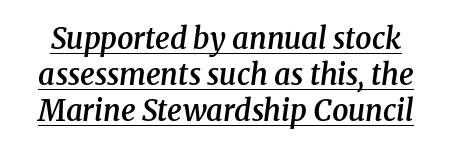
Q: Is the text bold? A: Semi-bold.
Q: Is the text italic (slanted)? A: Yes, it leans right by about 8 degrees.
Q: Is the typeface a serif or a sans-serif typeface? A: Serif.
Q: Is the text underlined? A: Yes.
Q: Is the spacing between letters normal or unusually wide? A: Normal.
Q: Width (condensed, normal, or wide)? A: Normal.
Q: Stroke contrast? A: Medium.
Q: x-height? A: Medium.
Q: Monospaced? A: No.
